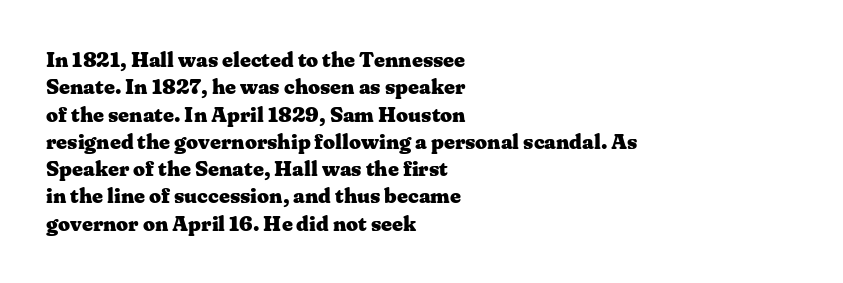
The rendering anchors every line to the left-hand side. This is the regular roman posture of the typeface. A normal amount of white space separates one row of letters from the next. The face used here is rendered with its standard letterfit. A clean baseline with only descenders dipping below it. The sample has been set heavy, in full bold.
